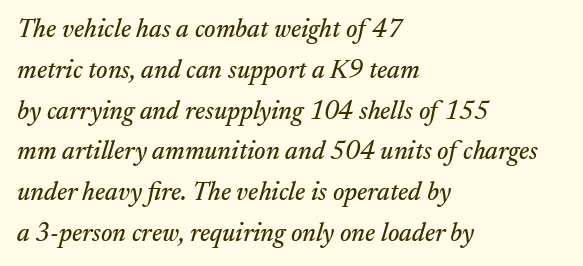
{"italic": "yes", "lean": "right", "slant_degrees": 17, "underline": "no", "align": "left", "line_spacing": "normal", "line_spacing_ratio": 1.57, "letter_spacing": "normal", "letter_spacing_em": 0.0, "glyph_px": 26}
